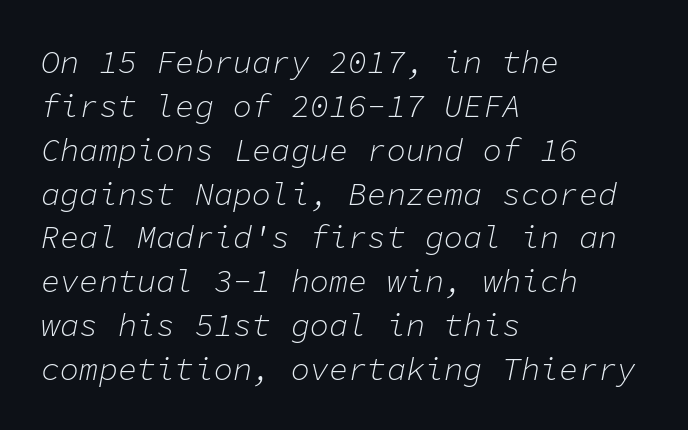
The image shows 32 px light type, italic (leaning right), monospaced; set left-aligned, normal line spacing (1.37x), normal letter spacing, not underlined; low stroke contrast and a medium x-height.
